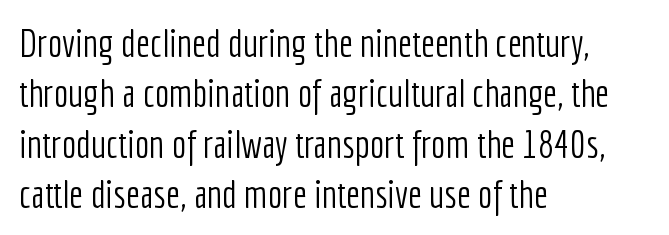
A normal amount of white space separates one row of letters from the next. Nothing unusual about the tracking: characters are spaced as the font intends. No word sits above an underline. The strokes carry an ordinary text weight at most. A student would call this left alignment; a typographer would say flush left, rag right. The rendering uses natural spacing where letterforms have individual widths.
